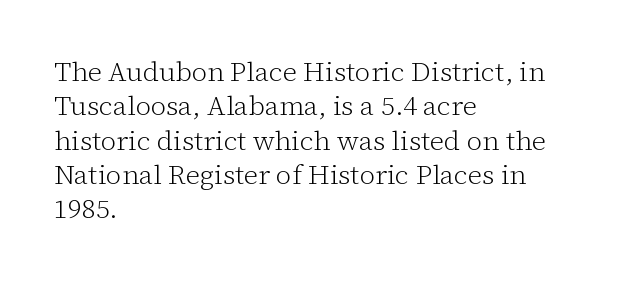
The image shows 27 px text type, upright; set left-aligned, normal line spacing (1.27x), normal letter spacing, not underlined.
